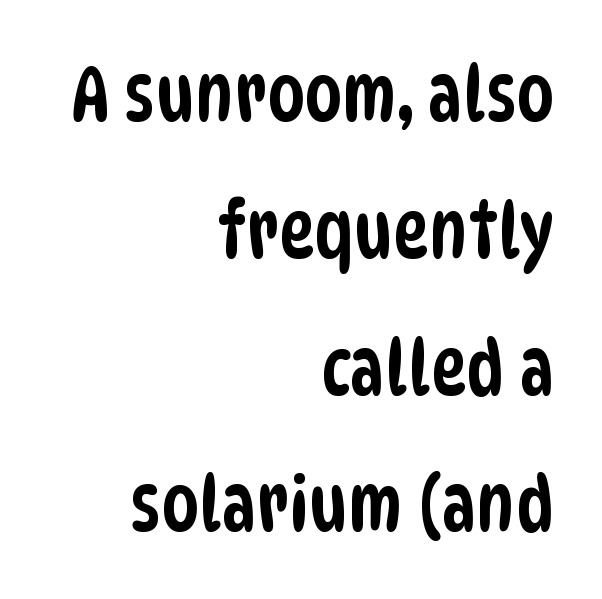
{"serif": "no", "width": "condensed", "stroke_contrast": "low", "x_height": "large", "monospaced": "no", "underline": "no", "align": "right", "line_spacing_ratio": 1.8, "letter_spacing": "normal", "letter_spacing_em": 0.0, "glyph_px": 76}
